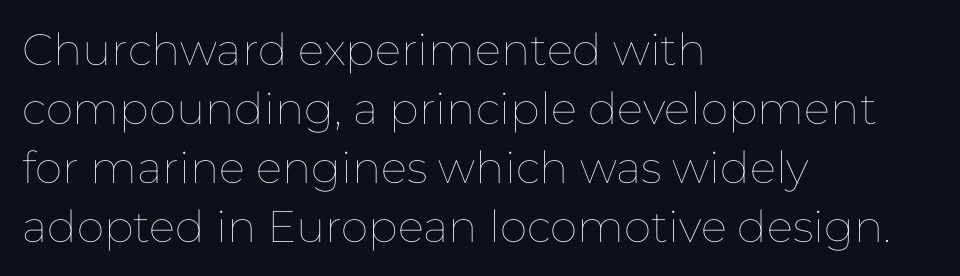
{"italic": "no", "bold": "no", "weight": "thin", "width": "normal", "stroke_contrast": "low", "x_height": "medium", "monospaced": "no", "underline": "no", "align": "left", "line_spacing": "normal", "line_spacing_ratio": 1.34, "letter_spacing": "normal", "letter_spacing_em": 0.0, "glyph_px": 44}
